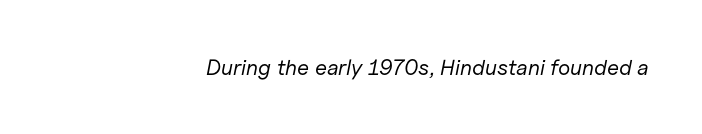
Q: Is the text bold? A: No.
Q: Is the text italic (slanted)? A: Yes, it leans right by about 11 degrees.
Q: Is the text underlined? A: No.
Q: How is the paragraph aligned? A: Right-aligned.
Q: Is the spacing between letters normal or unusually wide? A: Normal.
